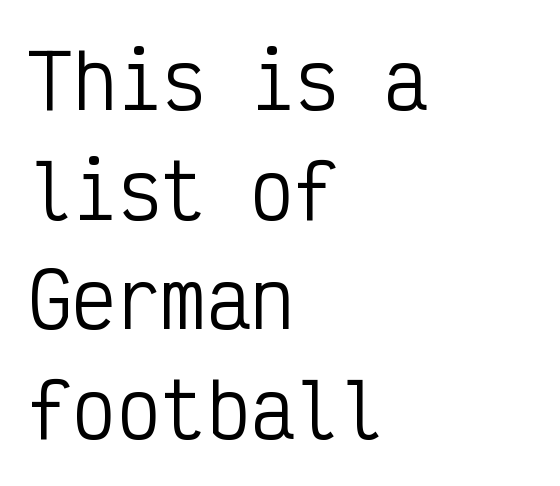
{"serif": "no", "italic": "no", "bold": "no", "weight": "regular", "width": "condensed", "stroke_contrast": "low", "x_height": "medium", "monospaced": "yes", "underline": "no", "align": "left", "line_spacing": "normal", "line_spacing_ratio": 1.48, "letter_spacing": "normal", "letter_spacing_em": 0.0, "glyph_px": 74}
